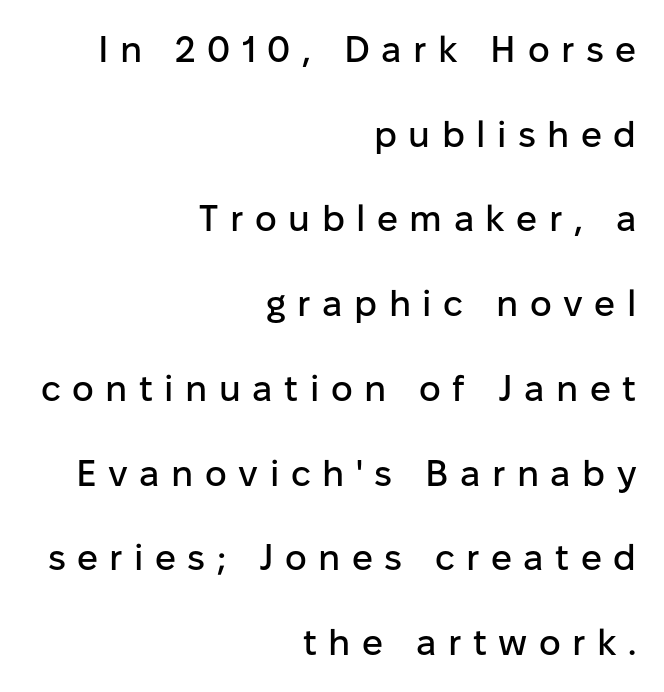
Here the glyphs are tracked loosely, breaking word shapes into spaced letters. The glyphs in this specimen are sans serif. Note the varied advance widths — an 'i' is clearly narrower than an 'm'. Short and long lines alike share a common ending point at right. This block would shrink considerably if given ordinary leading; it's expanded now.
